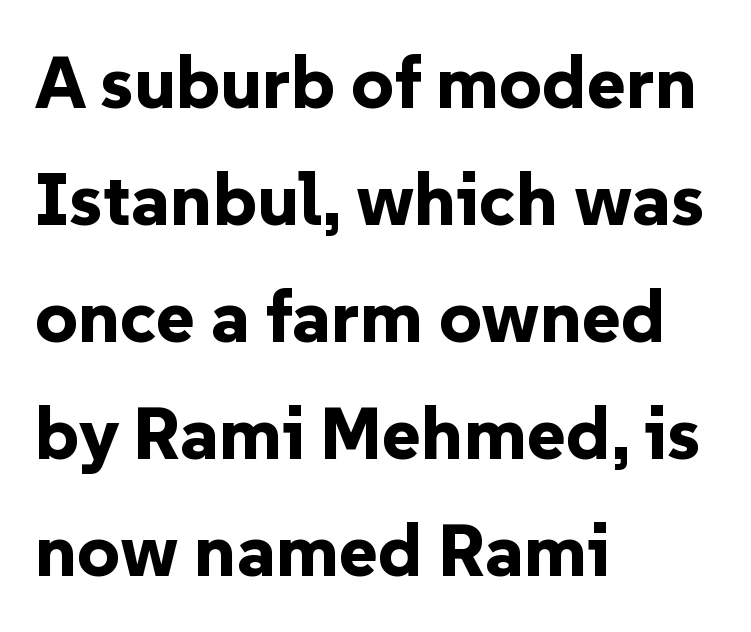
The image shows 74 px bold sans-serif type, upright; set left-aligned, normal line spacing (1.58x), normal letter spacing, not underlined; low stroke contrast and a medium x-height.
